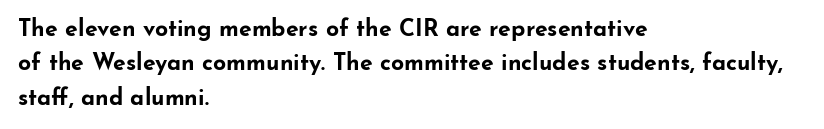
{"italic": "no", "bold": "yes", "underline": "no", "align": "left", "line_spacing": "normal", "line_spacing_ratio": 1.49, "letter_spacing": "normal", "letter_spacing_em": 0.0, "glyph_px": 23}
